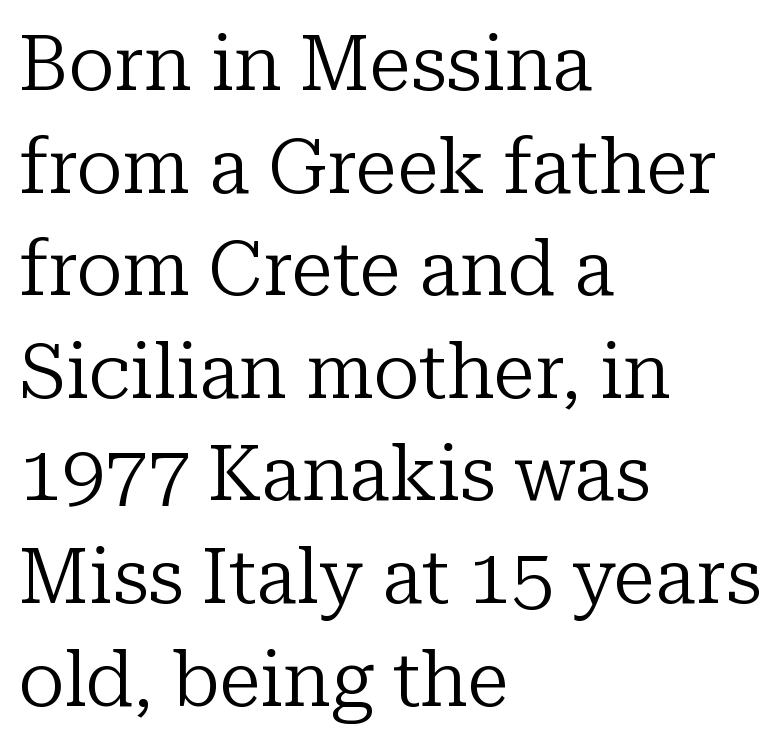
{"serif": "yes", "italic": "no", "bold": "no", "weight": "regular", "width": "normal", "stroke_contrast": "low", "x_height": "medium", "monospaced": "no", "underline": "no", "align": "left", "line_spacing": "normal", "line_spacing_ratio": 1.35, "letter_spacing": "normal", "letter_spacing_em": 0.0, "glyph_px": 76}
